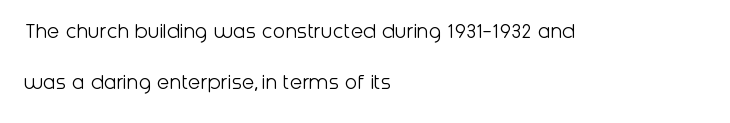
Q: Is the text bold? A: No.
Q: Is the text italic (slanted)? A: No, it is upright.
Q: Is the text underlined? A: No.
Q: How is the paragraph aligned? A: Left-aligned.
Q: Is the spacing between letters normal or unusually wide? A: Normal.
Q: Is the spacing between lines tight, normal or loose? A: Loose.
